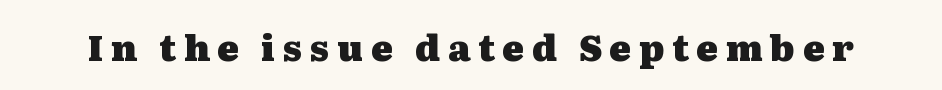
{"serif": "yes", "italic": "no", "bold": "yes", "weight": "heavy", "width": "wide", "stroke_contrast": "medium", "x_height": "medium", "monospaced": "no", "underline": "no", "letter_spacing": "wide", "letter_spacing_em": 0.21, "glyph_px": 36}
